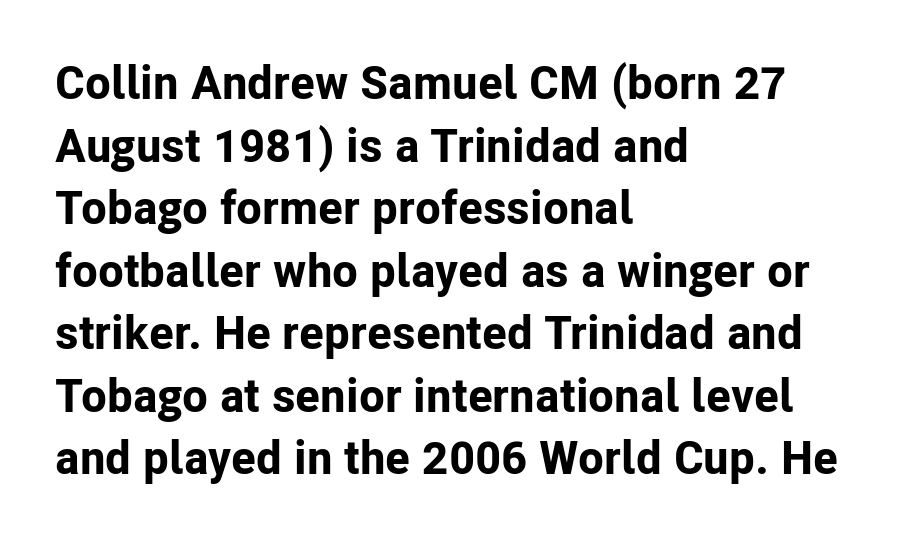
Q: Is the text bold? A: Yes.
Q: Is the text italic (slanted)? A: No, it is upright.
Q: Is the typeface a serif or a sans-serif typeface? A: Sans-serif.
Q: Is the text underlined? A: No.
Q: How is the paragraph aligned? A: Left-aligned.
Q: Is the spacing between letters normal or unusually wide? A: Normal.
Q: Is the spacing between lines tight, normal or loose? A: Normal.
Q: Width (condensed, normal, or wide)? A: Normal.
Q: Stroke contrast? A: Low.
Q: x-height? A: Medium.
Q: Monospaced? A: No.
